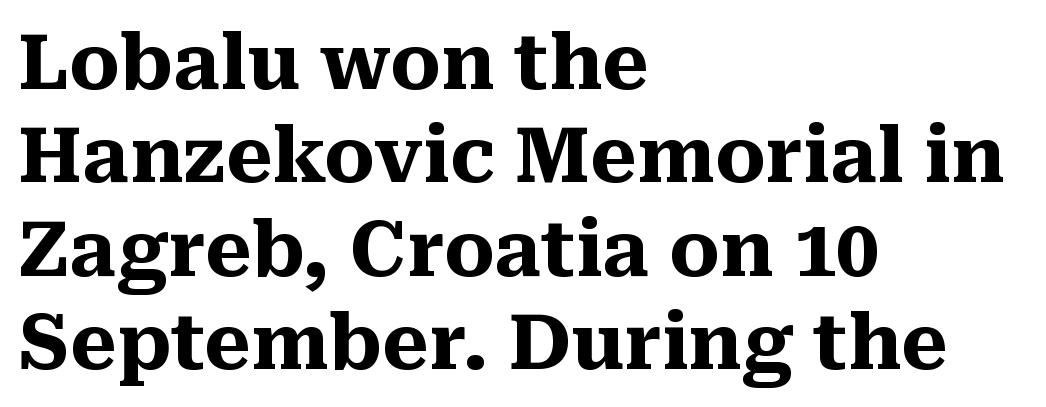
Q: Is the text bold? A: Yes.
Q: Is the text italic (slanted)? A: No, it is upright.
Q: Is the typeface a serif or a sans-serif typeface? A: Serif.
Q: Is the text underlined? A: No.
Q: How is the paragraph aligned? A: Left-aligned.
Q: Is the spacing between letters normal or unusually wide? A: Normal.
Q: Width (condensed, normal, or wide)? A: Normal.
Q: Stroke contrast? A: Medium.
Q: x-height? A: Medium.
Q: Monospaced? A: No.
